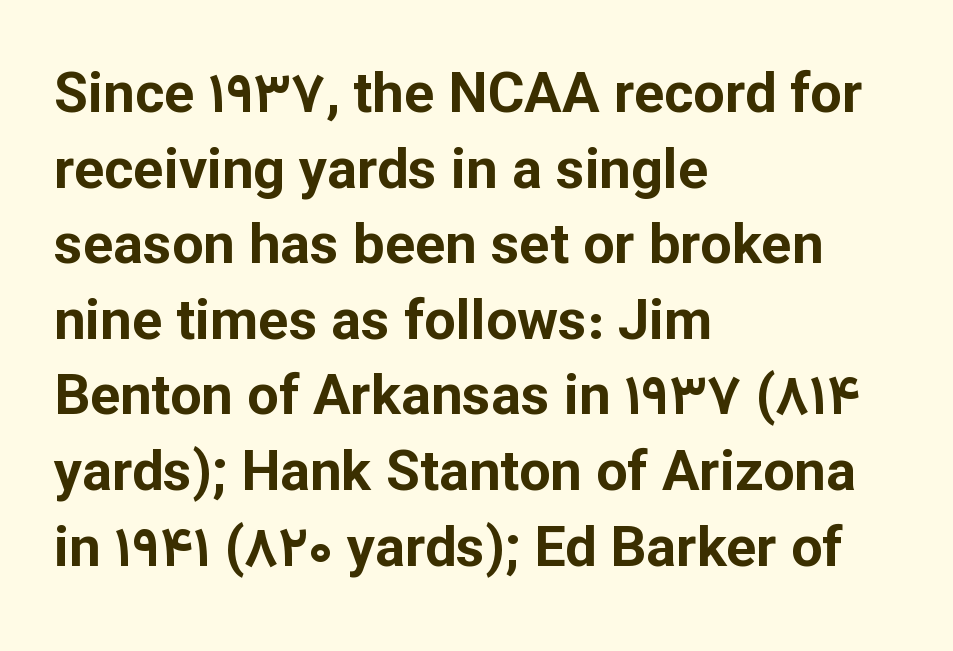
The image shows 56 px bold sans-serif type, upright; set left-aligned, normal line spacing (1.35x), normal letter spacing, not underlined; low stroke contrast and a medium x-height.
